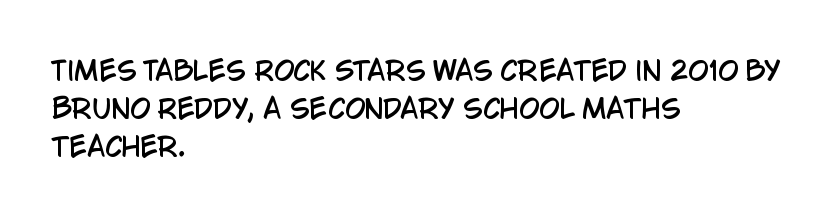
The image shows 26 px text type, upright; set left-aligned, normal line spacing (1.46x), normal letter spacing, not underlined.
